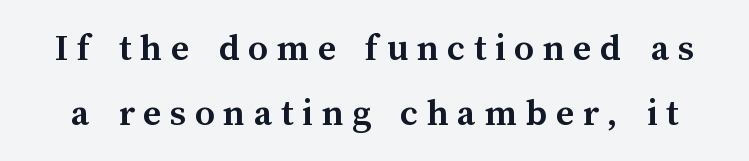
Beneath every word, the page is bare. The letters advance in unequal steps, a hallmark of proportional type. The strokes are fattened all the way to bold. How would I describe the line gaps? Plain and ordinary. The type is letterspaced generously, with wide tracking. The lettering holds an erect, upright posture throughout.
